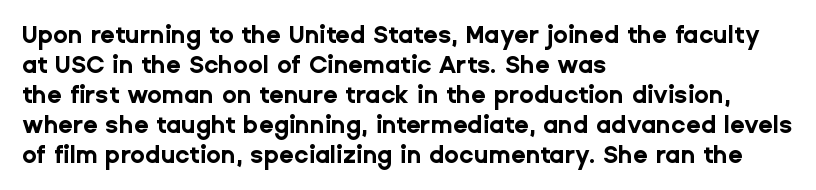
The characters look thick and weighty, a clear bold. Rows of type keep a routine distance in the vertical direction. Each word holds together tightly as a unit, with standard inter-letter gaps. Does the copy run flush right? No — it runs flush left. Beneath every word, the page is bare.
